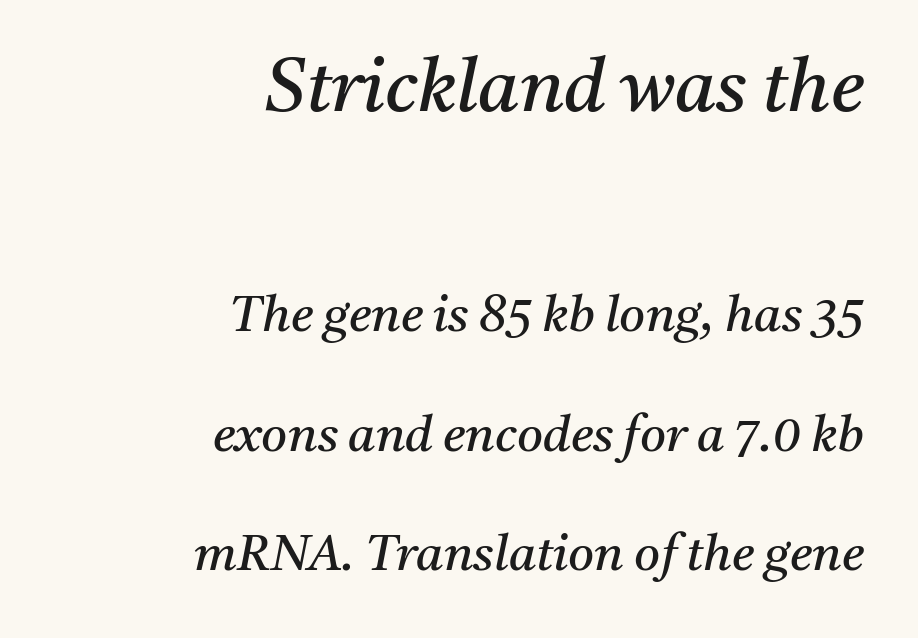
Q: Is the text bold? A: No.
Q: Is the text italic (slanted)? A: Yes, it leans right by about 11 degrees.
Q: Is the typeface a serif or a sans-serif typeface? A: Serif.
Q: Is the text underlined? A: No.
Q: How is the paragraph aligned? A: Right-aligned.
Q: Is the spacing between letters normal or unusually wide? A: Normal.
Q: Is the spacing between lines tight, normal or loose? A: Loose.
Q: Which block of text is set in a larger size, the first (top) or the second (bottom)? A: The first (top) one.
Q: Width (condensed, normal, or wide)? A: Normal.
Q: Stroke contrast? A: Medium.
Q: x-height? A: Medium.
Q: Monospaced? A: No.
